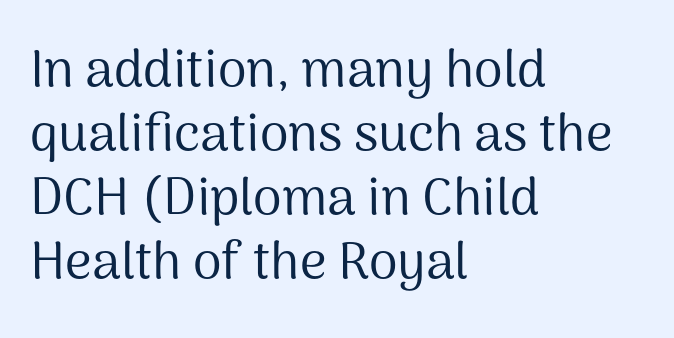
The image shows 52 px regular-weight sans-serif type, upright; set left-aligned, line spacing 1.23x, normal letter spacing, not underlined; medium stroke contrast and a medium x-height.
